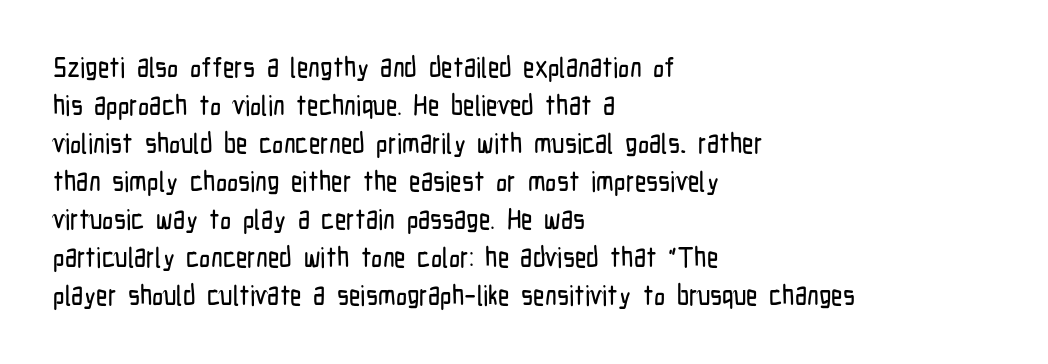
Each letter keeps its own natural width here, so spacing adapts to shape. Decoration check: the copy has no underline. No feet cap the strokes, marking this as sans-serif type. The space between consecutive lines is moderate. Do the letters lean? They stand straight. Alignment: flush left.
